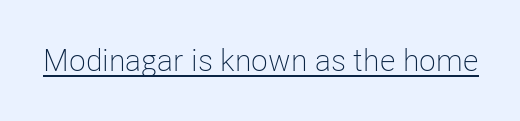
The image shows 31 px light, condensed sans-serif type, upright; set normal letter spacing, underlined; low stroke contrast and a medium x-height.
